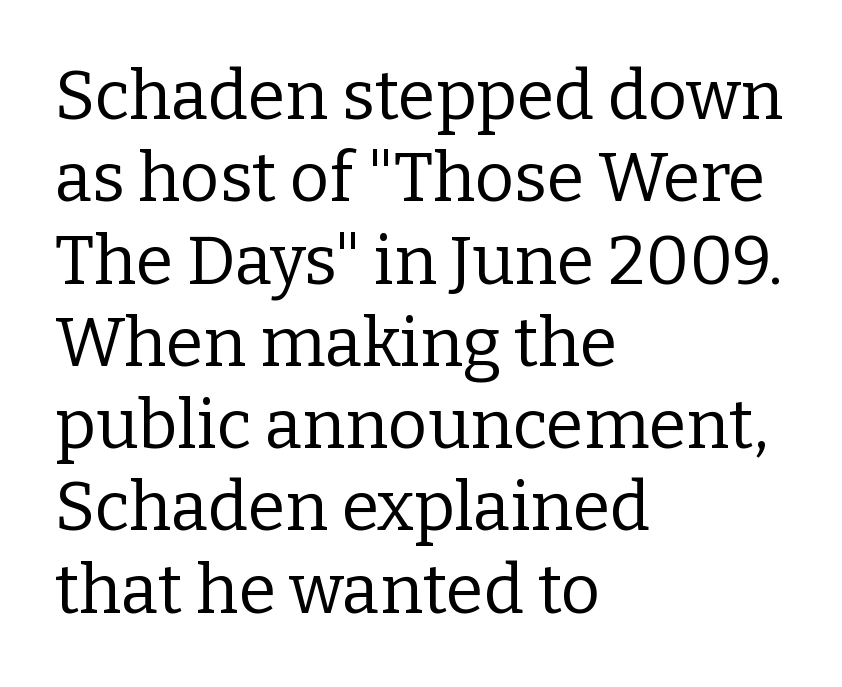
The image shows 68 px regular-weight serif type, upright; set left-aligned, line spacing 1.21x, normal letter spacing, not underlined; low stroke contrast and a medium x-height.
